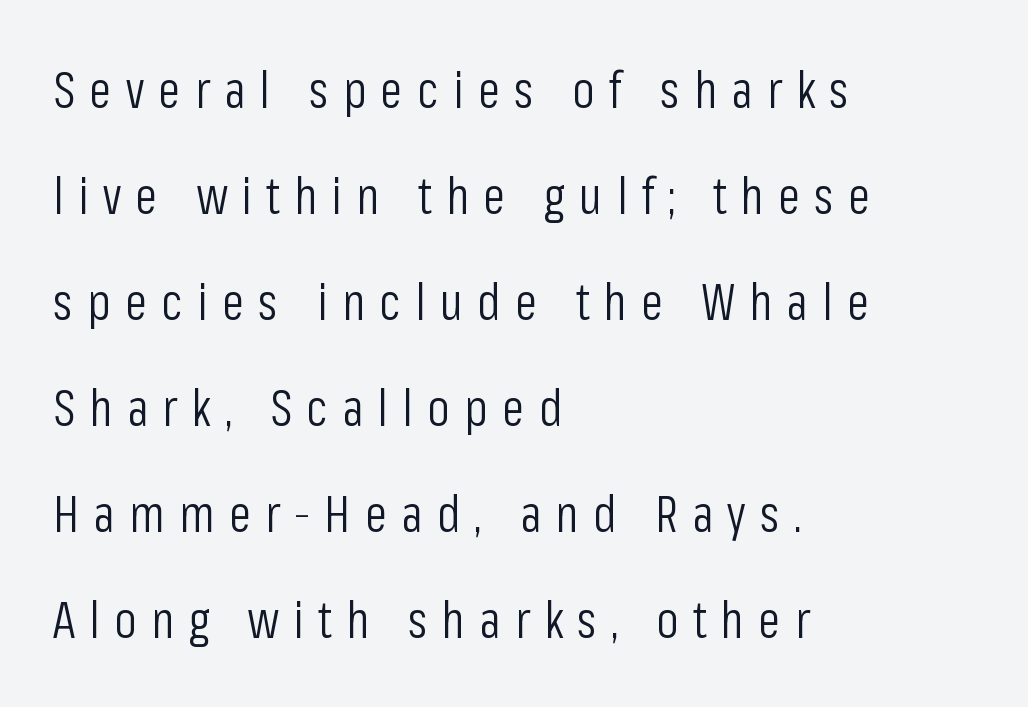
The image shows 51 px light, condensed sans-serif type, upright; set left-aligned, loose line spacing (2.08x), unusually wide letter spacing (+0.28 em), not underlined; low stroke contrast and a medium x-height.
